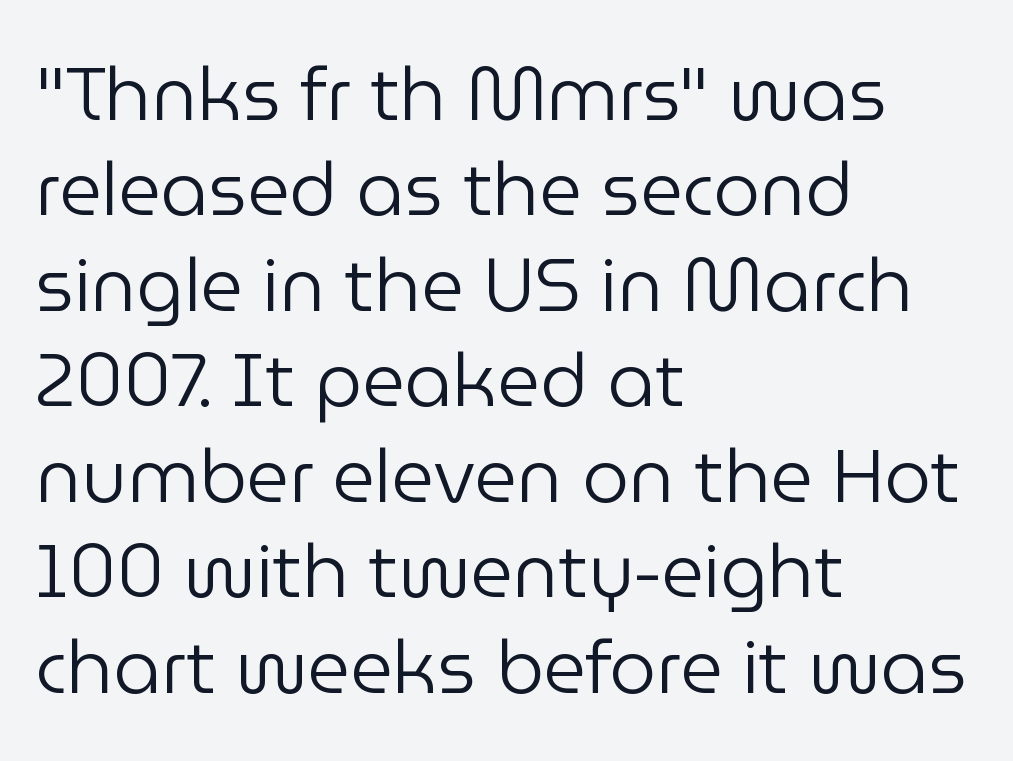
The image shows 74 px regular-weight sans-serif type, upright; set left-aligned, normal line spacing (1.29x), normal letter spacing, not underlined; low stroke contrast and a medium x-height.
